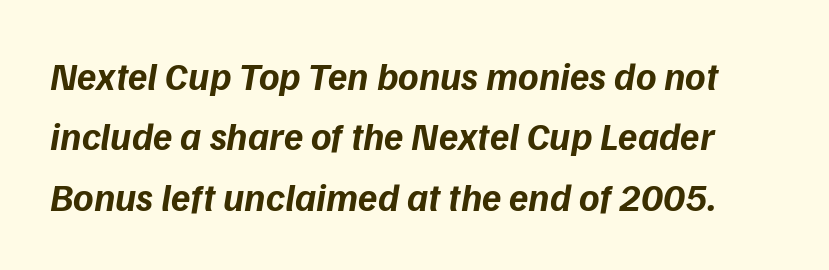
{"serif": "no", "bold": "yes", "weight": "bold", "width": "normal", "stroke_contrast": "low", "x_height": "medium", "monospaced": "no", "underline": "no", "line_spacing": "normal", "line_spacing_ratio": 1.55, "letter_spacing": "normal", "letter_spacing_em": 0.0, "glyph_px": 39}
